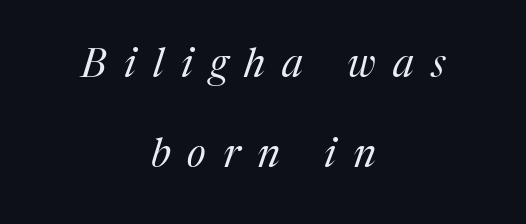
The passage is arranged like a title page — every line centered. The strip under each line holds only bare page. The tracking jumps out immediately: characters are airy and widely separated. Is the type slanted? Yes — the strokes lean at a clear angle.
